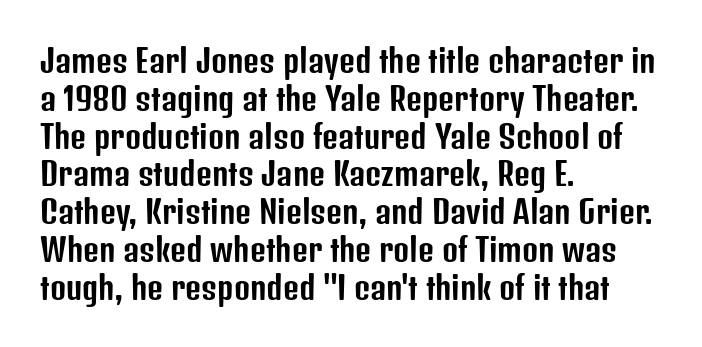
{"serif": "no", "italic": "no", "width": "condensed", "stroke_contrast": "low", "x_height": "medium", "monospaced": "no", "underline": "no", "align": "left", "line_spacing_ratio": 1.22, "letter_spacing": "normal", "letter_spacing_em": 0.0, "glyph_px": 31}
